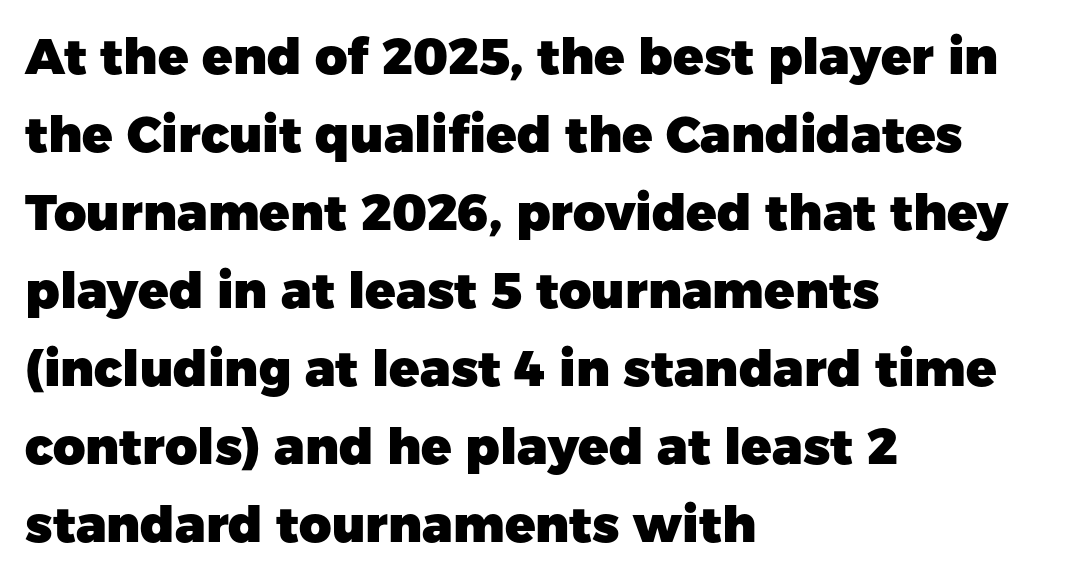
Q: Is the text bold? A: Yes.
Q: Is the text italic (slanted)? A: No, it is upright.
Q: Is the typeface a serif or a sans-serif typeface? A: Sans-serif.
Q: Is the text underlined? A: No.
Q: How is the paragraph aligned? A: Left-aligned.
Q: Is the spacing between letters normal or unusually wide? A: Normal.
Q: Is the spacing between lines tight, normal or loose? A: Normal.
Q: Width (condensed, normal, or wide)? A: Normal.
Q: Stroke contrast? A: Low.
Q: x-height? A: Medium.
Q: Monospaced? A: No.
